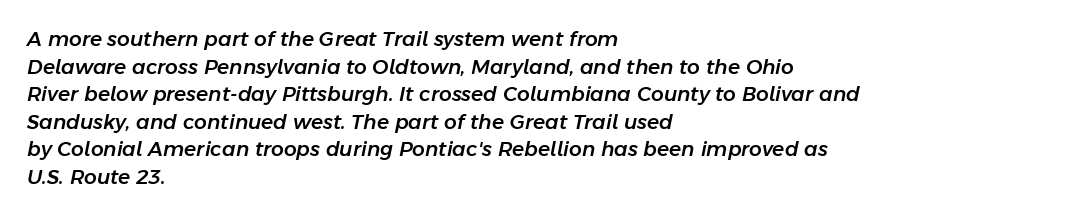
The image shows 20 px text type, italic (leaning right); set left-aligned, normal line spacing (1.38x), normal letter spacing, not underlined.
